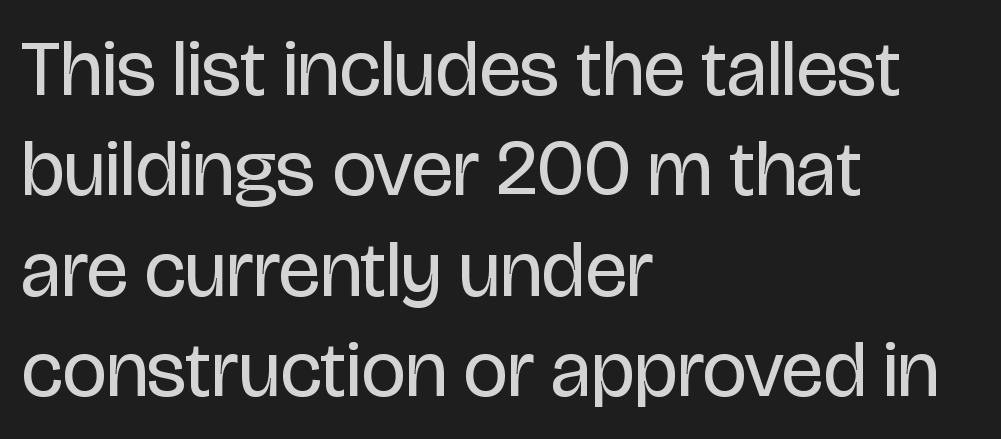
Q: Is the text bold? A: No.
Q: Is the text italic (slanted)? A: No, it is upright.
Q: Is the typeface a serif or a sans-serif typeface? A: Sans-serif.
Q: Is the text underlined? A: No.
Q: How is the paragraph aligned? A: Left-aligned.
Q: Is the spacing between letters normal or unusually wide? A: Normal.
Q: Is the spacing between lines tight, normal or loose? A: Normal.
Q: Width (condensed, normal, or wide)? A: Condensed.
Q: Stroke contrast? A: Low.
Q: x-height? A: Large.
Q: Monospaced? A: No.
